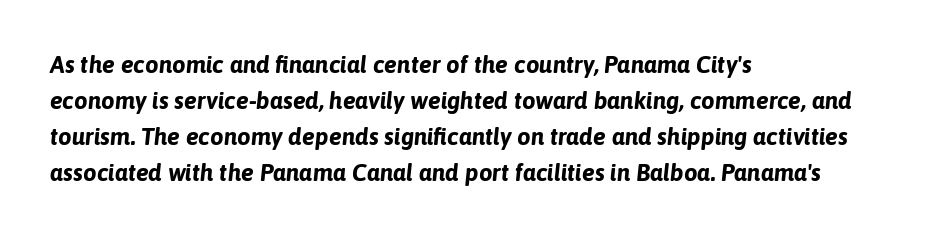
{"italic": "yes", "lean": "right", "slant_degrees": 6, "bold": "yes", "underline": "no", "align": "left", "line_spacing": "normal", "line_spacing_ratio": 1.5, "letter_spacing": "normal", "letter_spacing_em": 0.0, "glyph_px": 24}
